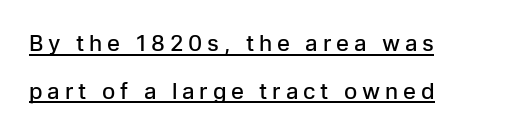
A bit beefed up — I'd call it semibold rather than bold. The type sits square on the baseline with zero lean. A continuous stroke trails under the words, as in a hyperlink. The lines in this sample share a left origin and differ only in where they stop. Words appear elongated and porous because spacing is wide. These lines stand farther apart than default settings would place them.
